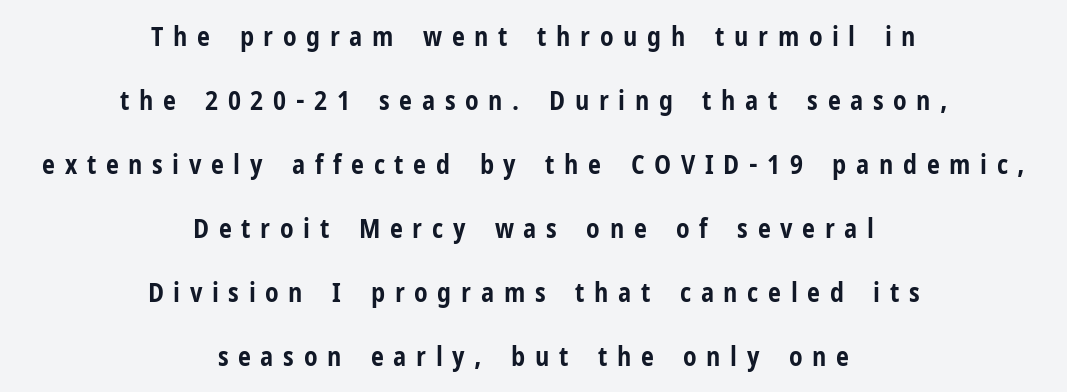
Q: Is the text bold? A: Yes.
Q: Is the text italic (slanted)? A: No, it is upright.
Q: Is the text underlined? A: No.
Q: How is the paragraph aligned? A: Centered.
Q: Is the spacing between letters normal or unusually wide? A: Unusually wide.
Q: Is the spacing between lines tight, normal or loose? A: Loose.
